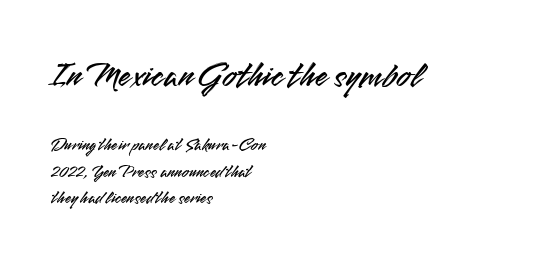
Q: Is the text italic (slanted)? A: Yes.
Q: Is the typeface a serif or a sans-serif typeface? A: Sans-serif.
Q: Is the text underlined? A: No.
Q: How is the paragraph aligned? A: Left-aligned.
Q: Is the spacing between letters normal or unusually wide? A: Normal.
Q: Is the spacing between lines tight, normal or loose? A: Normal.
Q: Which block of text is set in a larger size, the first (top) or the second (bottom)? A: The first (top) one.
Q: Width (condensed, normal, or wide)? A: Normal.
Q: Stroke contrast? A: Medium.
Q: x-height? A: Small.
Q: Monospaced? A: No.
